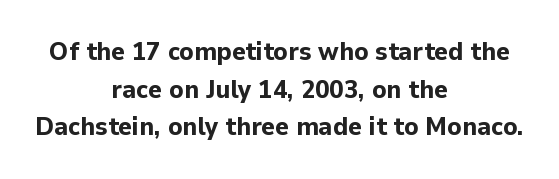
{"italic": "no", "bold": "yes", "underline": "no", "align": "center", "line_spacing": "normal", "line_spacing_ratio": 1.45, "letter_spacing": "normal", "letter_spacing_em": 0.0, "glyph_px": 26}
